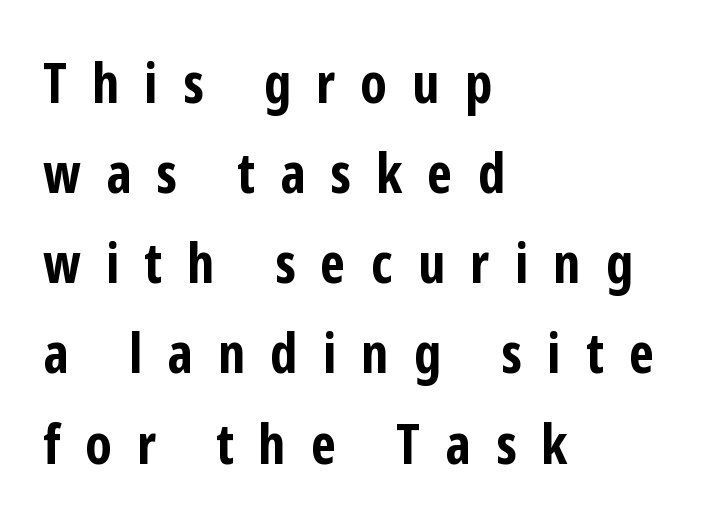
Spacing verdict: proportional, widths tailored to each character. The words here are not underlined. Inter-character spacing is expanded well beyond the font's built-in metrics. Letterform terminals end flat and unadorned throughout the passage.
